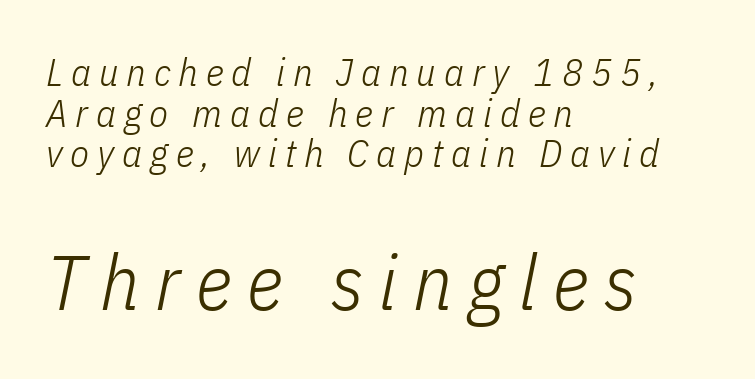
Students, observe: this is what under-led, compact text looks like. The passage shown is typed in a proportional face where columns would drift. The string is rendered with underlining switched off. Compared with typical body copy, the letter spacing here is much looser. The ragged edge is on the right, which tells us the setting is flush left.
